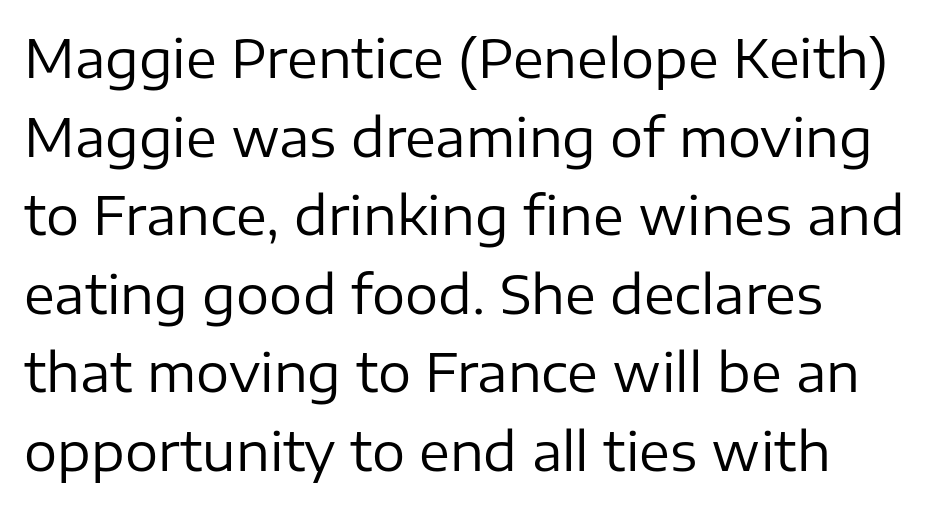
Q: Is the text bold? A: No.
Q: Is the text italic (slanted)? A: No, it is upright.
Q: Is the typeface a serif or a sans-serif typeface? A: Sans-serif.
Q: Is the text underlined? A: No.
Q: How is the paragraph aligned? A: Left-aligned.
Q: Is the spacing between letters normal or unusually wide? A: Normal.
Q: Is the spacing between lines tight, normal or loose? A: Normal.
Q: Width (condensed, normal, or wide)? A: Normal.
Q: Stroke contrast? A: Low.
Q: x-height? A: Medium.
Q: Monospaced? A: No.
